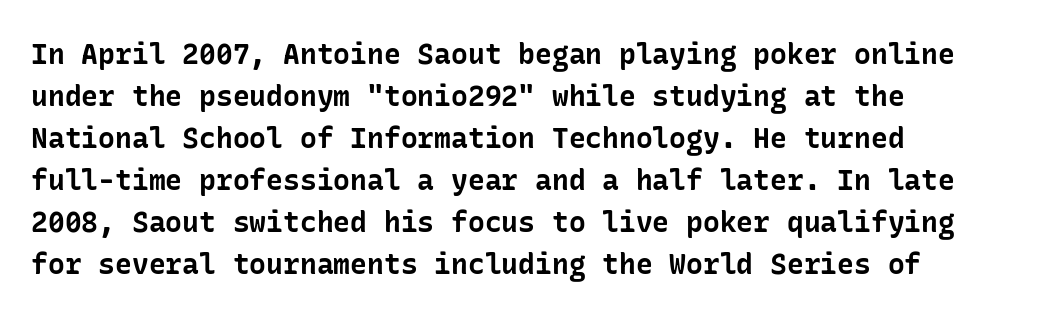
{"serif": "no", "italic": "no", "bold": "yes", "weight": "bold", "width": "normal", "stroke_contrast": "low", "x_height": "medium", "underline": "no", "align": "left", "line_spacing": "normal", "line_spacing_ratio": 1.5, "letter_spacing": "normal", "letter_spacing_em": 0.0, "glyph_px": 28}
